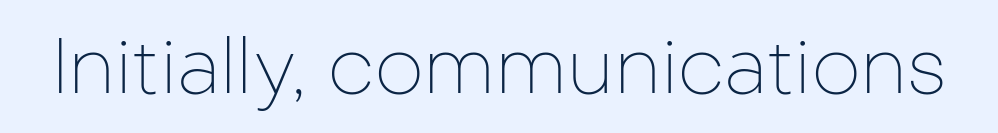
{"serif": "no", "italic": "no", "bold": "no", "weight": "thin", "width": "normal", "stroke_contrast": "low", "x_height": "medium", "monospaced": "no", "underline": "no", "letter_spacing": "normal", "letter_spacing_em": 0.0, "glyph_px": 78}
